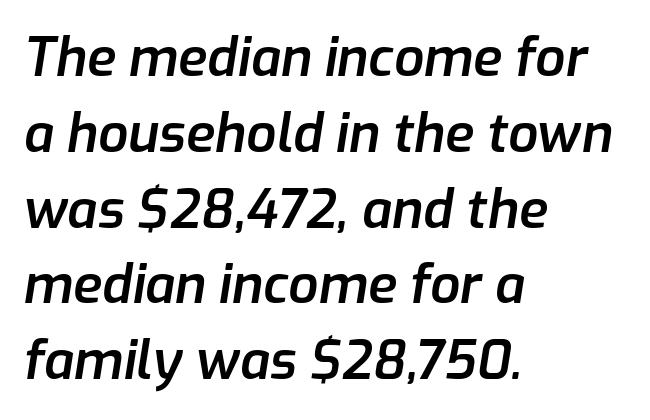
Q: Is the text bold? A: Semi-bold.
Q: Is the text italic (slanted)? A: Yes, it leans right by about 9 degrees.
Q: Is the text underlined? A: No.
Q: How is the paragraph aligned? A: Left-aligned.
Q: Is the spacing between letters normal or unusually wide? A: Normal.
Q: Is the spacing between lines tight, normal or loose? A: Normal.
Q: Width (condensed, normal, or wide)? A: Normal.
Q: Stroke contrast? A: Low.
Q: x-height? A: Medium.
Q: Monospaced? A: No.
